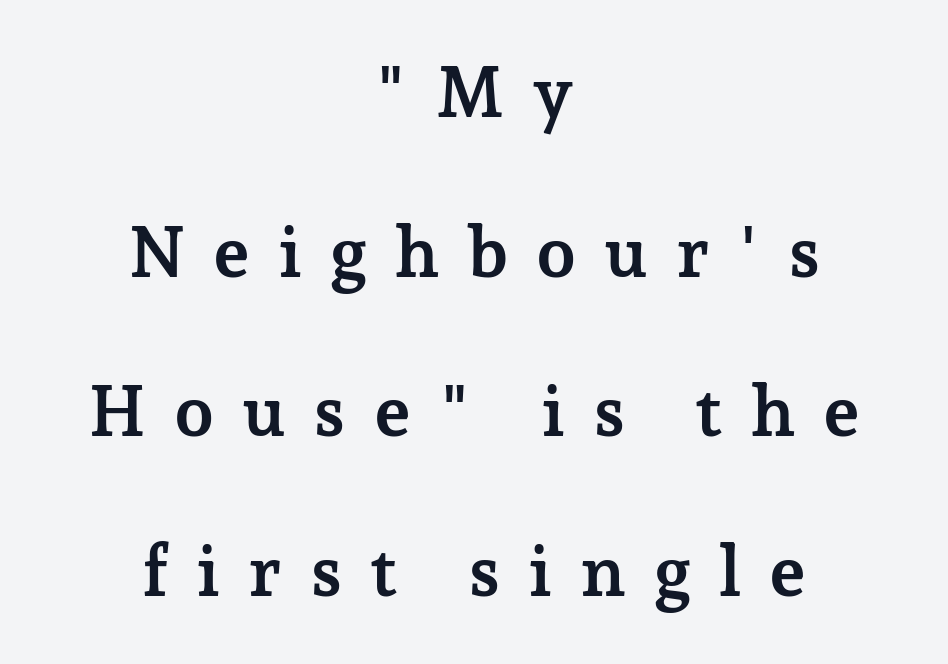
{"serif": "yes", "italic": "no", "bold": "yes", "weight": "semibold", "width": "normal", "stroke_contrast": "low", "x_height": "medium", "monospaced": "no", "underline": "no", "align": "center", "line_spacing": "loose", "line_spacing_ratio": 2.25, "letter_spacing": "wide", "letter_spacing_em": 0.39, "glyph_px": 71}
